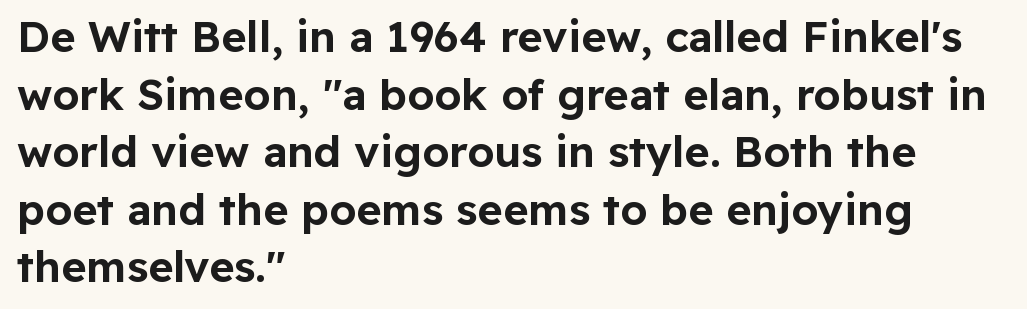
The image shows 43 px sans-serif type, upright; set left-aligned, normal line spacing (1.34x), normal letter spacing, not underlined; low stroke contrast and a medium x-height.
